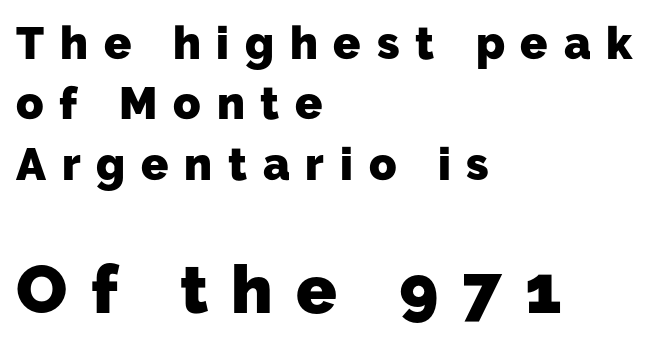
Q: Is the text bold? A: Yes.
Q: Is the typeface a serif or a sans-serif typeface? A: Sans-serif.
Q: Is the text underlined? A: No.
Q: How is the paragraph aligned? A: Left-aligned.
Q: Is the spacing between letters normal or unusually wide? A: Unusually wide.
Q: Is the spacing between lines tight, normal or loose? A: Normal.
Q: Which block of text is set in a larger size, the first (top) or the second (bottom)? A: The second (bottom) one.
Q: Width (condensed, normal, or wide)? A: Normal.
Q: Stroke contrast? A: Low.
Q: x-height? A: Medium.
Q: Monospaced? A: No.
